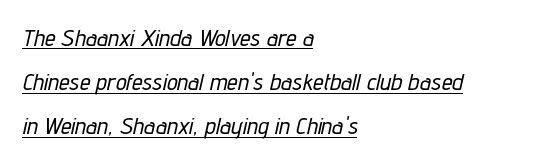
{"italic": "yes", "lean": "right", "slant_degrees": 12, "underline": "yes", "align": "left", "line_spacing_ratio": 1.84, "letter_spacing": "normal", "letter_spacing_em": 0.0, "glyph_px": 24}
